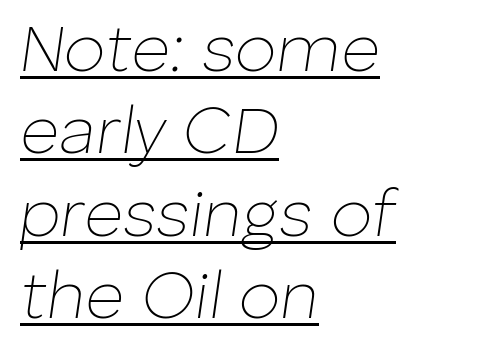
A classic flush-left, rag-right setting is used for this passage. This sample has the flowing, uneven cadence of proportional lettering. Summary of weight: not heavy and not bold. Is there an underline? Yes — a line sits under the letters. Tracking value appears to be zero — textbook default spacing. Looking at the ascenders, they clearly lean.
